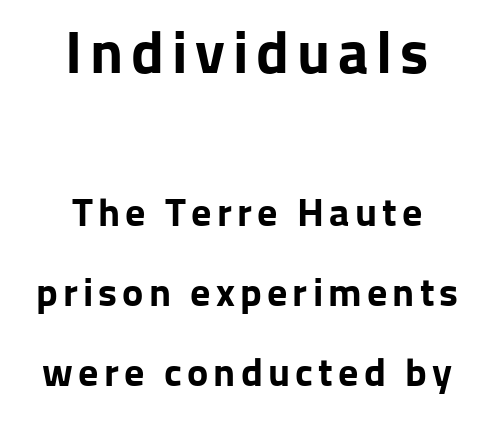
The image shows 60 px bold sans-serif type, upright; set centered, loose line spacing (2.0x), not underlined; the first (top) block is 1.5x larger; low stroke contrast and a medium x-height.
